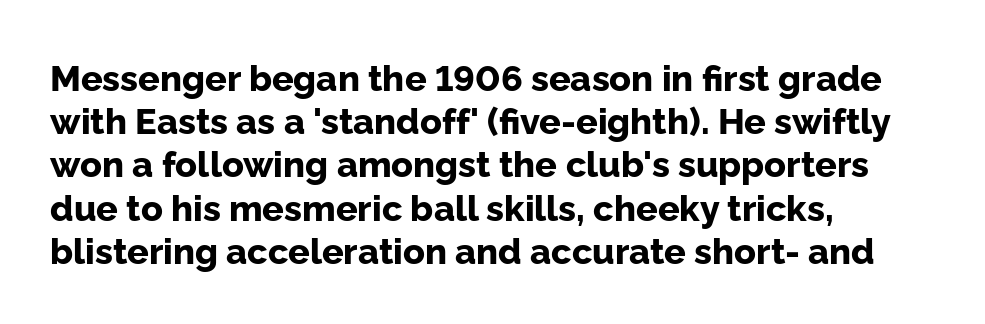
The image shows 36 px bold sans-serif type, upright; set left-aligned, line spacing 1.2x, normal letter spacing, not underlined; low stroke contrast and a medium x-height.
